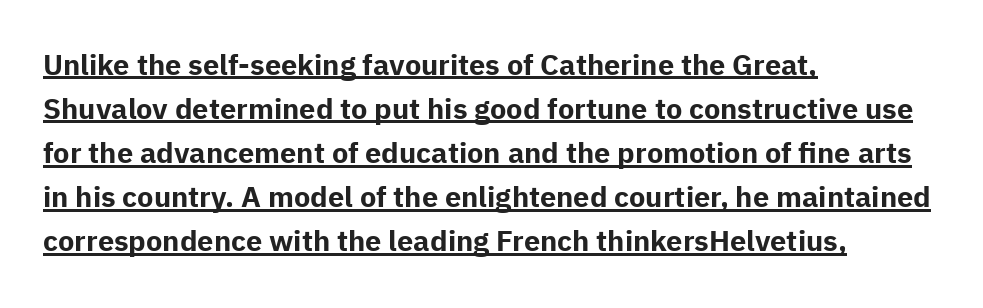
The image shows 29 px bold sans-serif type, upright; set left-aligned, normal line spacing (1.52x), normal letter spacing, underlined; low stroke contrast and a medium x-height.
